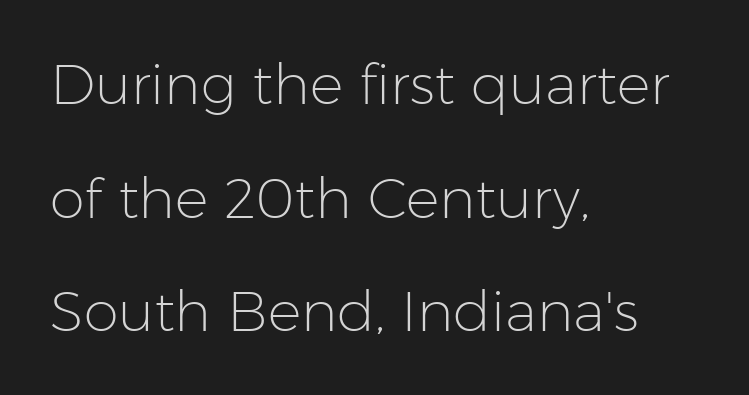
Q: Is the text bold? A: No.
Q: Is the text italic (slanted)? A: No, it is upright.
Q: Is the typeface a serif or a sans-serif typeface? A: Sans-serif.
Q: Is the text underlined? A: No.
Q: How is the paragraph aligned? A: Left-aligned.
Q: Is the spacing between letters normal or unusually wide? A: Normal.
Q: Is the spacing between lines tight, normal or loose? A: Loose.
Q: Width (condensed, normal, or wide)? A: Normal.
Q: Stroke contrast? A: Low.
Q: x-height? A: Medium.
Q: Monospaced? A: No.
